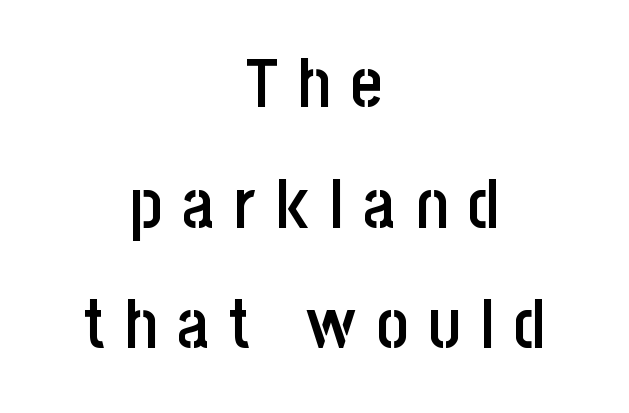
These lines are rendered in a variable-pitch font. Tracking here is generous; glyphs stand well apart from one another. The font's upright variant was chosen for this text. Stroke thickness is moderately raised; the sample reads as semibold. The baseline area is clear.
